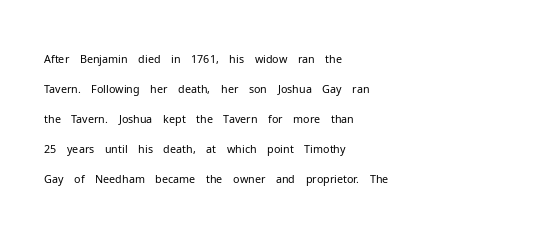
The image shows 22 px text type, upright; set left-aligned, normal line spacing (1.36x), normal letter spacing, not underlined.
